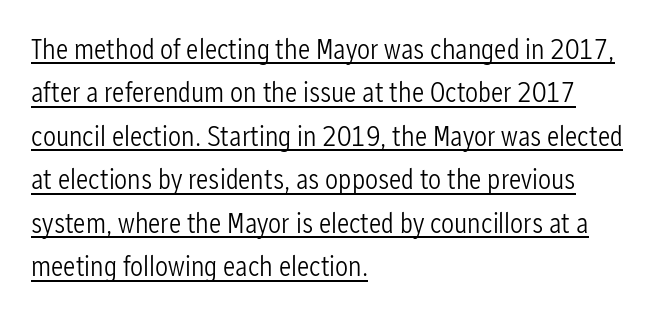
{"serif": "no", "italic": "no", "bold": "no", "weight": "light", "width": "condensed", "stroke_contrast": "low", "x_height": "medium", "monospaced": "no", "underline": "yes", "align": "left", "line_spacing": "normal", "line_spacing_ratio": 1.5, "letter_spacing": "normal", "letter_spacing_em": 0.0, "glyph_px": 29}
